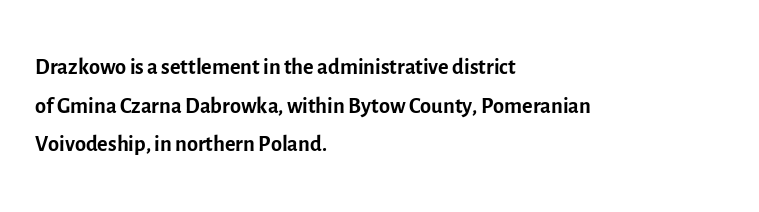
The image shows 32 px regular-weight sans-serif type, upright; set left-aligned, line spacing 1.21x, normal letter spacing, not underlined; a medium x-height.
